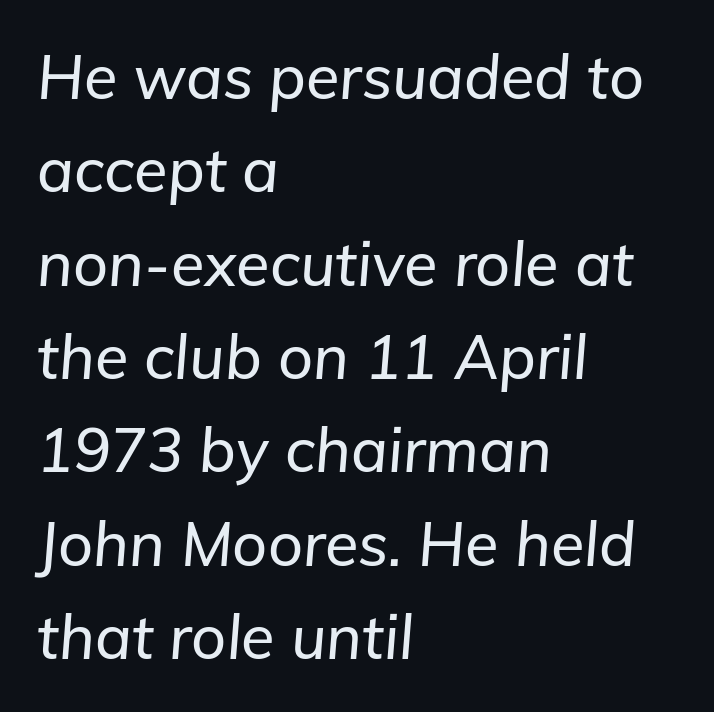
Honestly, the row spacing looks completely unremarkable. Beneath every word, the page is bare. Casual observation: everything's shoved over to the left. Italic? Definitely — the glyphs are oblique. Default kerning and tracking; the words read as compact shapes. Spacing verdict: proportional, widths tailored to each character.
